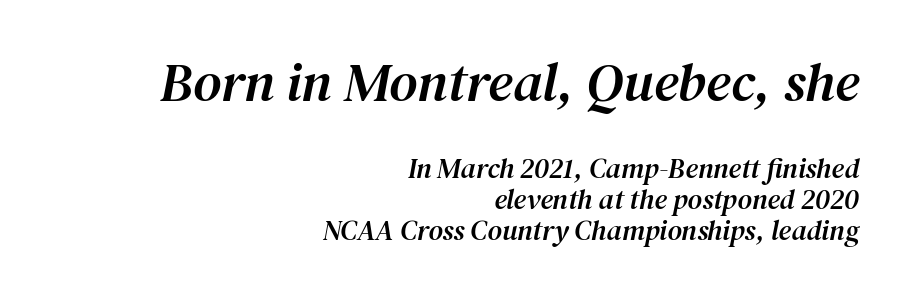
Horizontal bands of white between lines are thin slivers. These lines are set flush right with a ragged left edge. You can tell from the footed stems that serif type was used. The letters advance in unequal steps, a hallmark of proportional type. The typography opts for an oblique posture over an upright one.
